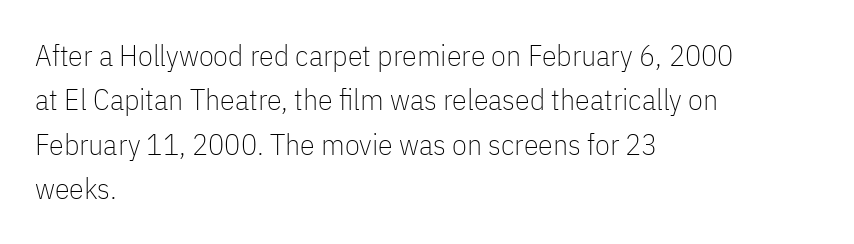
Q: Is the text bold? A: No.
Q: Is the text italic (slanted)? A: No, it is upright.
Q: Is the typeface a serif or a sans-serif typeface? A: Sans-serif.
Q: Is the text underlined? A: No.
Q: How is the paragraph aligned? A: Left-aligned.
Q: Is the spacing between letters normal or unusually wide? A: Normal.
Q: Is the spacing between lines tight, normal or loose? A: Normal.
Q: Width (condensed, normal, or wide)? A: Condensed.
Q: Stroke contrast? A: Low.
Q: x-height? A: Medium.
Q: Monospaced? A: No.
